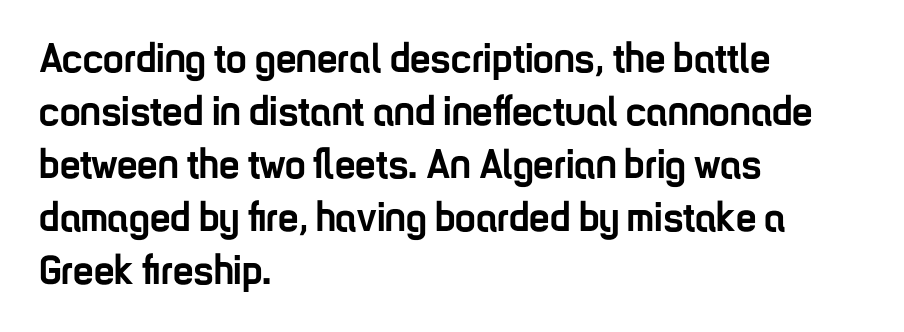
The image shows 41 px semibold, condensed sans-serif type, upright; set left-aligned, normal line spacing (1.29x), normal letter spacing, not underlined; low stroke contrast and a medium x-height.
